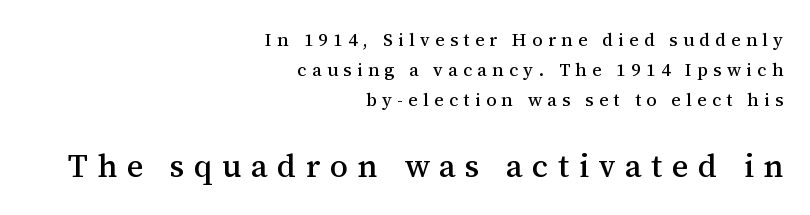
{"serif": "yes", "italic": "no", "width": "normal", "stroke_contrast": "medium", "x_height": "medium", "monospaced": "no", "underline": "no", "align": "right", "line_spacing": "normal", "line_spacing_ratio": 1.67, "letter_spacing": "wide", "letter_spacing_em": 0.3, "larger_block": "second", "size_ratio": 1.78, "glyph_px": 32}
